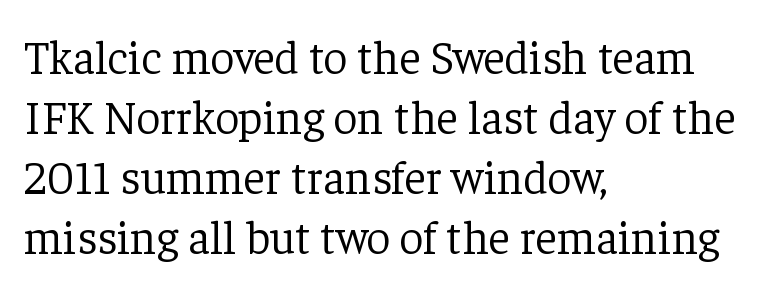
Q: Is the text bold? A: No.
Q: Is the text italic (slanted)? A: No, it is upright.
Q: Is the typeface a serif or a sans-serif typeface? A: Serif.
Q: Is the text underlined? A: No.
Q: How is the paragraph aligned? A: Left-aligned.
Q: Is the spacing between letters normal or unusually wide? A: Normal.
Q: Is the spacing between lines tight, normal or loose? A: Normal.
Q: Width (condensed, normal, or wide)? A: Normal.
Q: Stroke contrast? A: Low.
Q: x-height? A: Medium.
Q: Monospaced? A: No.
